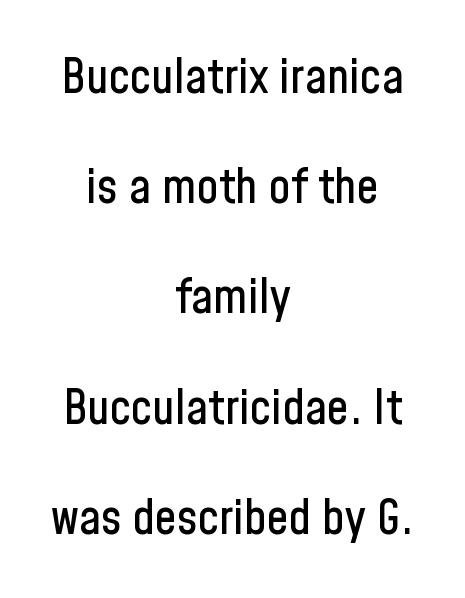
Q: Is the text italic (slanted)? A: No, it is upright.
Q: Is the typeface a serif or a sans-serif typeface? A: Sans-serif.
Q: Is the text underlined? A: No.
Q: How is the paragraph aligned? A: Centered.
Q: Is the spacing between letters normal or unusually wide? A: Normal.
Q: Is the spacing between lines tight, normal or loose? A: Loose.
Q: Width (condensed, normal, or wide)? A: Condensed.
Q: Stroke contrast? A: Low.
Q: x-height? A: Medium.
Q: Monospaced? A: No.
